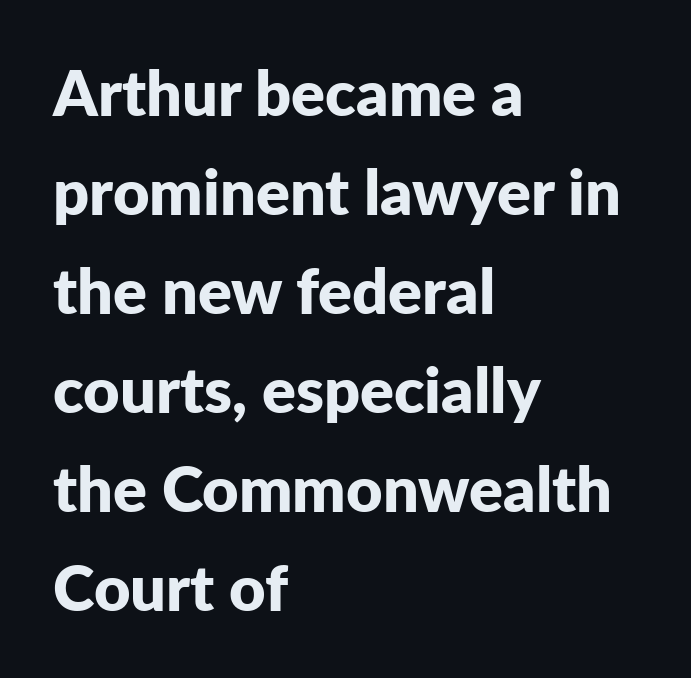
Q: Is the text bold? A: Yes.
Q: Is the text italic (slanted)? A: No, it is upright.
Q: Is the typeface a serif or a sans-serif typeface? A: Sans-serif.
Q: Is the text underlined? A: No.
Q: How is the paragraph aligned? A: Left-aligned.
Q: Is the spacing between letters normal or unusually wide? A: Normal.
Q: Is the spacing between lines tight, normal or loose? A: Normal.
Q: Width (condensed, normal, or wide)? A: Normal.
Q: Stroke contrast? A: Low.
Q: x-height? A: Medium.
Q: Monospaced? A: No.
